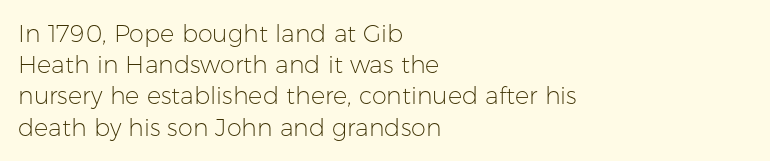
The image shows 24 px text type, upright; set left-aligned, normal line spacing (1.3x), normal letter spacing, not underlined.
